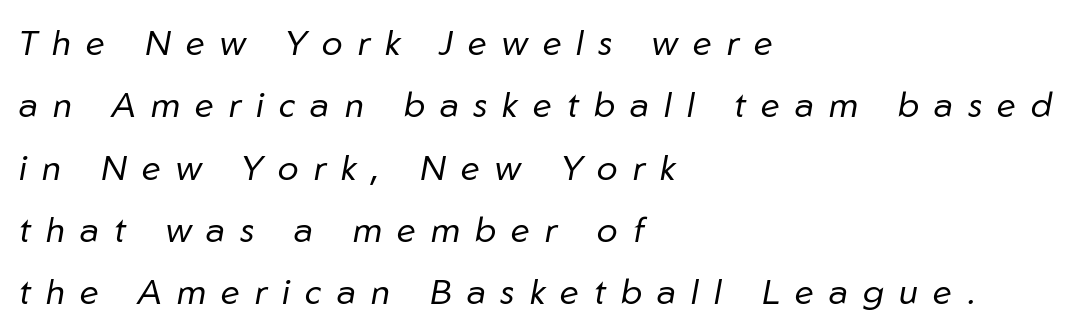
{"italic": "yes", "lean": "right", "slant_degrees": 10, "bold": "no", "weight": "regular", "width": "normal", "stroke_contrast": "low", "x_height": "medium", "monospaced": "no", "underline": "no", "align": "left", "line_spacing_ratio": 1.78, "letter_spacing": "wide", "letter_spacing_em": 0.43, "glyph_px": 35}
